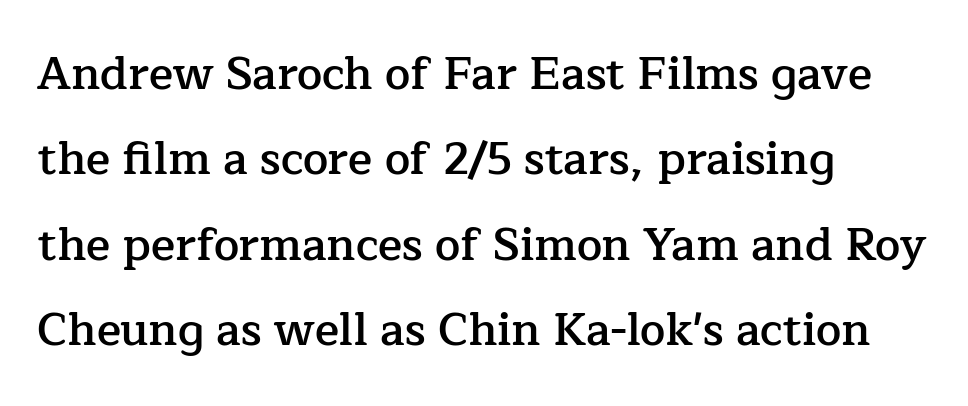
The image shows 45 px semibold serif type, upright; set left-aligned, loose line spacing (1.9x), normal letter spacing, not underlined; low stroke contrast and a medium x-height.
